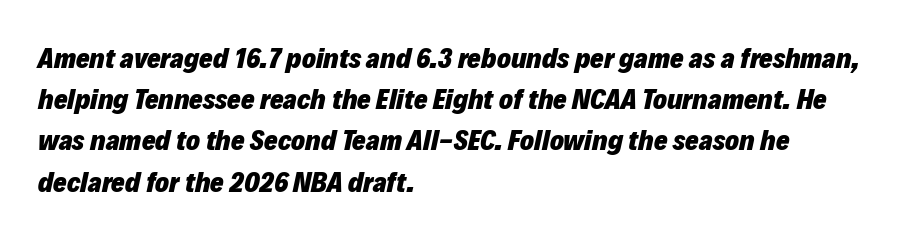
{"italic": "yes", "lean": "right", "slant_degrees": 12, "bold": "yes", "weight": "heavy", "width": "normal", "stroke_contrast": "low", "x_height": "medium", "monospaced": "no", "underline": "no", "align": "left", "line_spacing": "normal", "line_spacing_ratio": 1.42, "letter_spacing": "normal", "letter_spacing_em": 0.0, "glyph_px": 29}
